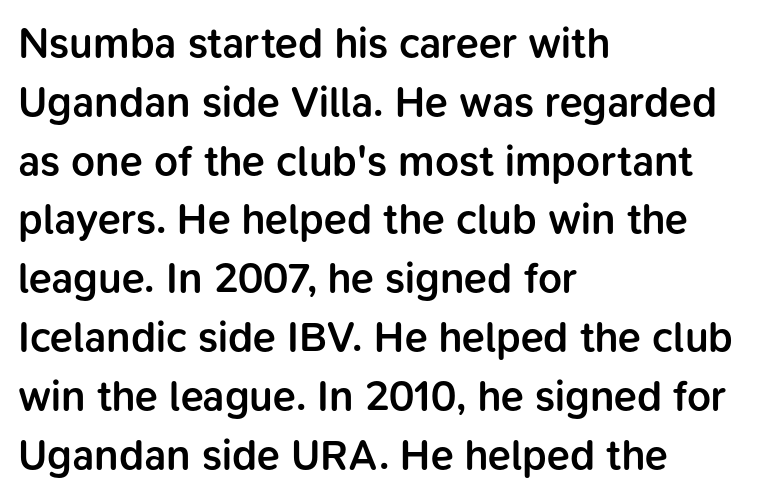
Q: Is the text bold? A: Semi-bold.
Q: Is the text italic (slanted)? A: No, it is upright.
Q: Is the typeface a serif or a sans-serif typeface? A: Sans-serif.
Q: Is the text underlined? A: No.
Q: How is the paragraph aligned? A: Left-aligned.
Q: Is the spacing between letters normal or unusually wide? A: Normal.
Q: Is the spacing between lines tight, normal or loose? A: Normal.
Q: Width (condensed, normal, or wide)? A: Normal.
Q: Stroke contrast? A: Low.
Q: x-height? A: Medium.
Q: Monospaced? A: No.
